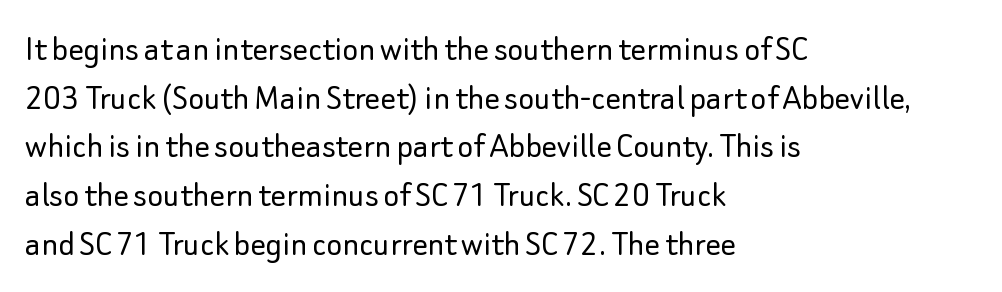
Q: Is the text bold? A: No.
Q: Is the text italic (slanted)? A: No, it is upright.
Q: Is the typeface a serif or a sans-serif typeface? A: Sans-serif.
Q: Is the text underlined? A: No.
Q: How is the paragraph aligned? A: Left-aligned.
Q: Is the spacing between letters normal or unusually wide? A: Normal.
Q: Is the spacing between lines tight, normal or loose? A: Normal.
Q: Width (condensed, normal, or wide)? A: Normal.
Q: Stroke contrast? A: Low.
Q: x-height? A: Small.
Q: Monospaced? A: No.
